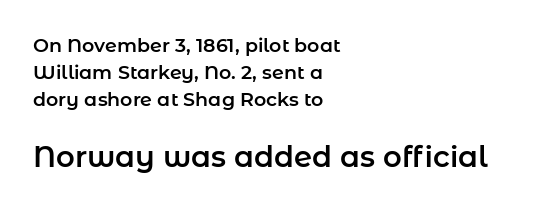
The image shows 29 px sans-serif type, upright; set left-aligned, normal line spacing (1.43x), normal letter spacing, not underlined; the second (bottom) block is 1.53x larger; low stroke contrast and a medium x-height.
